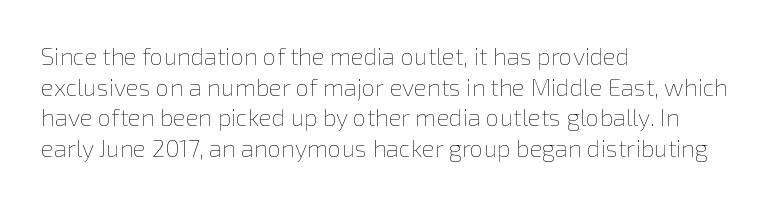
Q: Is the text bold? A: No.
Q: Is the text italic (slanted)? A: No, it is upright.
Q: Is the text underlined? A: No.
Q: How is the paragraph aligned? A: Left-aligned.
Q: Is the spacing between letters normal or unusually wide? A: Normal.
Q: Is the spacing between lines tight, normal or loose? A: Normal.
